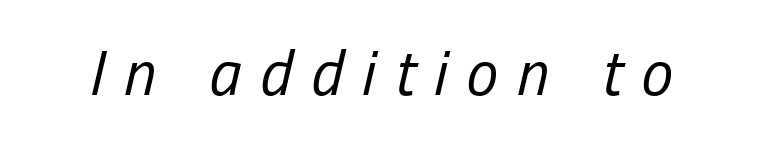
The image shows 64 px regular-weight, condensed type, italic (leaning right); set unusually wide letter spacing (+0.3 em), not underlined; low stroke contrast and a medium x-height.
